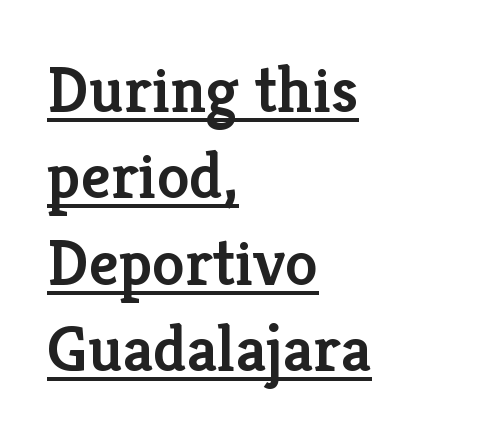
Q: Is the text bold? A: Semi-bold.
Q: Is the text italic (slanted)? A: No, it is upright.
Q: Is the typeface a serif or a sans-serif typeface? A: Serif.
Q: Is the text underlined? A: Yes.
Q: How is the paragraph aligned? A: Left-aligned.
Q: Is the spacing between letters normal or unusually wide? A: Normal.
Q: Is the spacing between lines tight, normal or loose? A: Normal.
Q: Width (condensed, normal, or wide)? A: Normal.
Q: Stroke contrast? A: Low.
Q: x-height? A: Medium.
Q: Monospaced? A: No.
